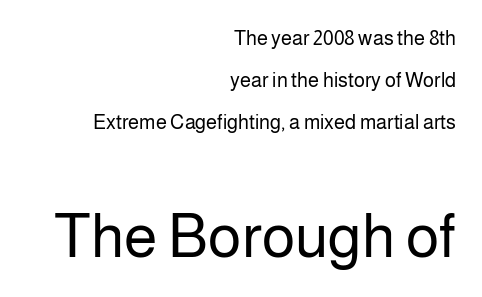
Caption: face not bold, strokes unweighted. The passage shown is not underscored anywhere. Does the bottom block carry the larger type? Yes, it does. To sum up the face: it is a sans, with no serifs. The ragged edge is on the left, which tells us the setting is flush right. These lines keep a tight, regular rhythm from letter to letter.
